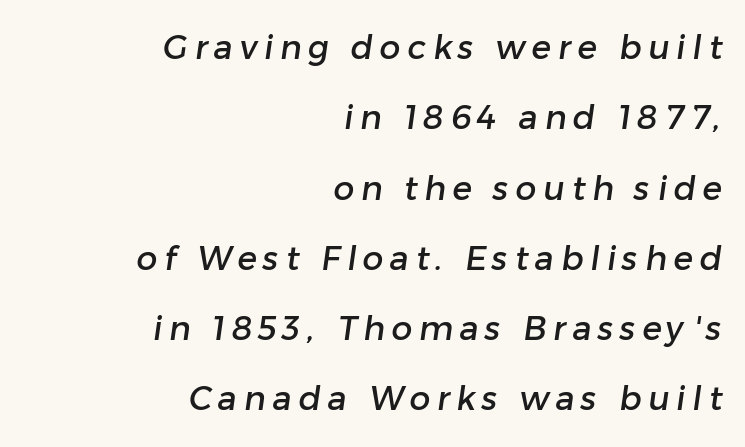
In terms of leading, this rendering errs on the spacious side. The face used here is proportionally spaced, like ordinary book or web type. Note: no serifs on the glyphs. Rule under the text: the space is simply empty. One-word summary of the alignment: right.
